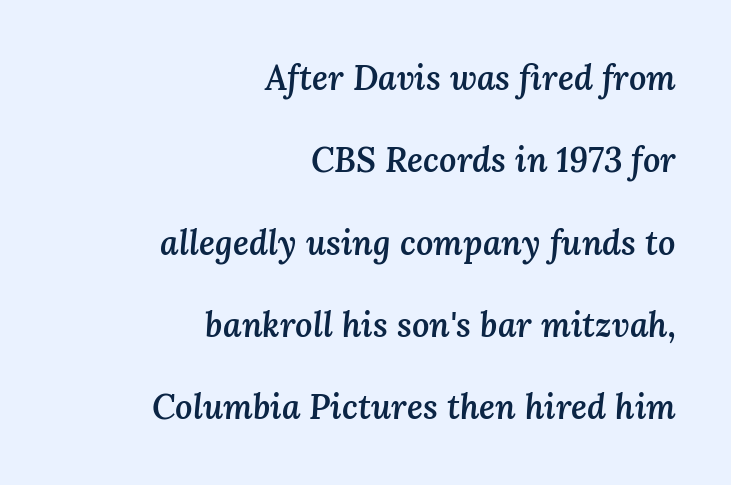
Q: Is the text bold? A: Semi-bold.
Q: Is the text italic (slanted)? A: Yes, it leans right by about 3 degrees.
Q: Is the text underlined? A: No.
Q: How is the paragraph aligned? A: Right-aligned.
Q: Is the spacing between letters normal or unusually wide? A: Normal.
Q: Is the spacing between lines tight, normal or loose? A: Loose.
Q: Width (condensed, normal, or wide)? A: Normal.
Q: Stroke contrast? A: Medium.
Q: x-height? A: Medium.
Q: Monospaced? A: No.
